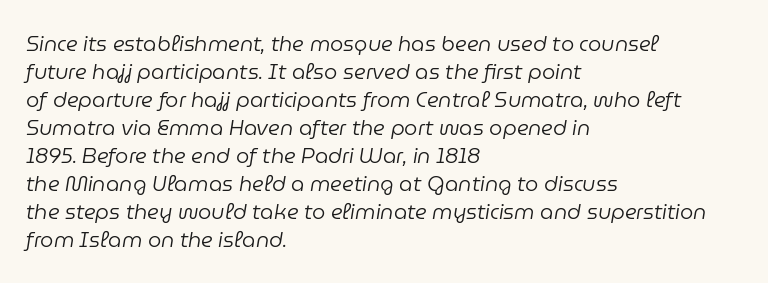
The rag falls on the right side of this text block. The strokes are not fattened; the text isn't bold. Rows of type keep a routine distance in the vertical direction. Letter spacing: default.
